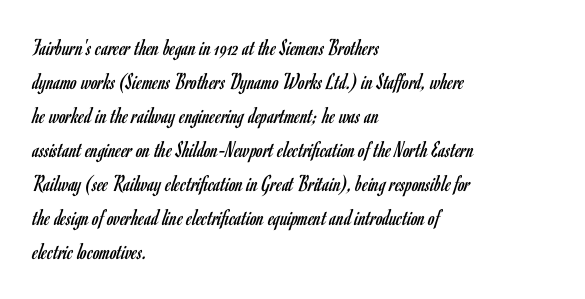
Just letters on the line, the space beneath them empty. The lines sit at an ordinary, default distance from one another. Reading down the block, your eye returns to a fixed left position each line. Think standard paragraph weight, or any step lighter than that.
